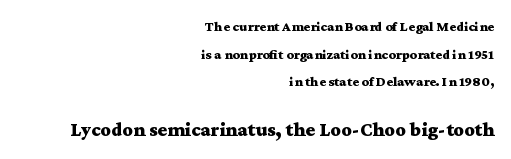
The image shows 20 px bold type, upright; set right-aligned, loose line spacing (1.97x), normal letter spacing, not underlined; the second (bottom) block is 1.43x larger.
